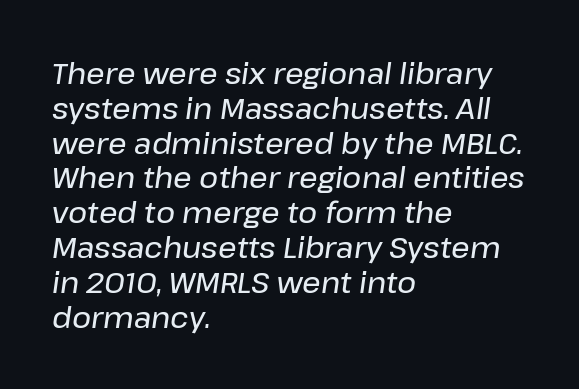
The image shows 29 px text type, italic (leaning right); set left-aligned, line spacing 1.2x, normal letter spacing, not underlined; low stroke contrast and a medium x-height.
